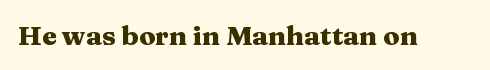
The image shows 27 px bold type, upright; set normal letter spacing, not underlined.
